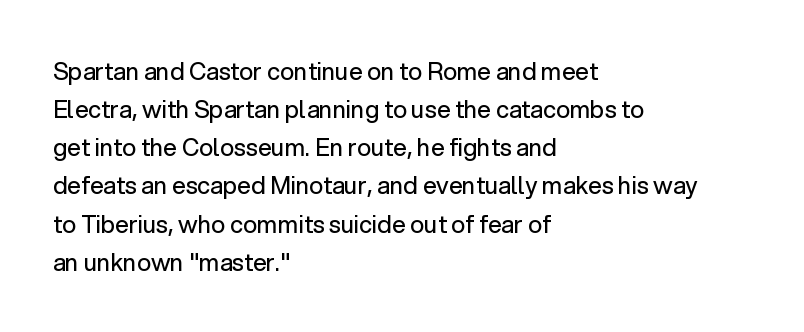
{"italic": "no", "bold": "no", "underline": "no", "align": "left", "line_spacing": "normal", "line_spacing_ratio": 1.59, "letter_spacing": "normal", "letter_spacing_em": 0.0, "glyph_px": 24}
